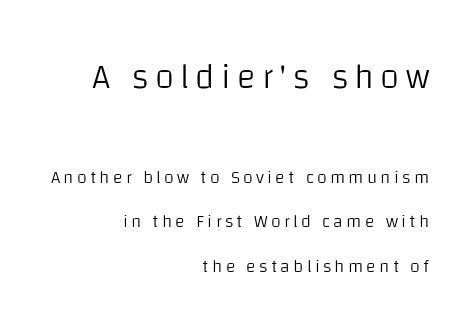
{"serif": "no", "italic": "no", "bold": "no", "weight": "light", "width": "normal", "stroke_contrast": "low", "x_height": "large", "monospaced": "no", "underline": "no", "align": "right", "line_spacing": "loose", "line_spacing_ratio": 2.48, "larger_block": "first", "size_ratio": 1.94, "glyph_px": 35}
